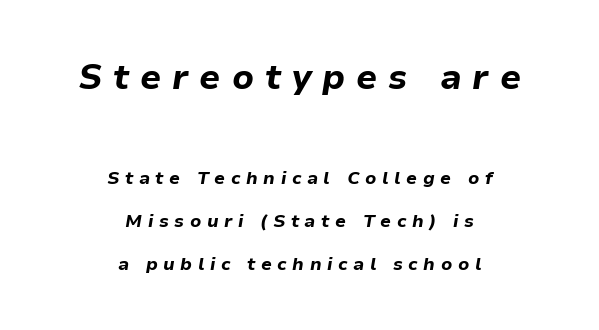
The image shows 35 px bold type, italic (leaning right); set centered, loose line spacing (2.39x), unusually wide letter spacing (+0.31 em), not underlined; the first (top) block is 1.94x larger; low stroke contrast and a medium x-height.
